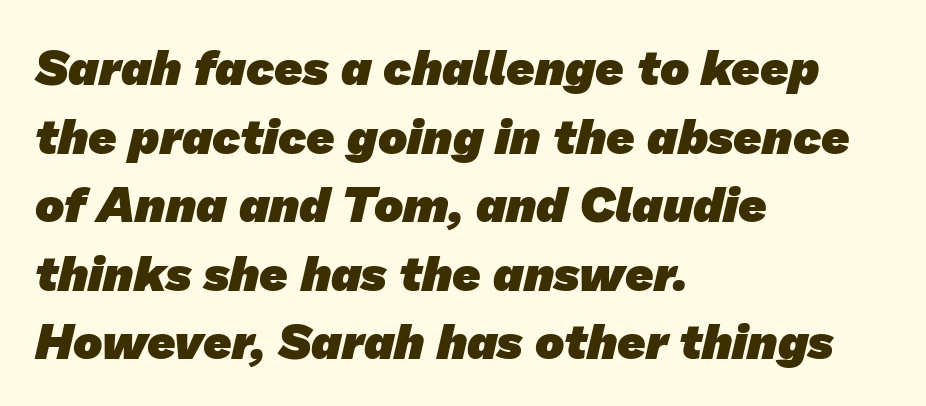
Classification — sans serif. The rendering keeps characters at their native spacing. Typesetter's note: full bold, strokes at maximum text heaviness. These lines sit exactly where default settings would place them. Varying glyph widths throughout — classic text-font behaviour.
